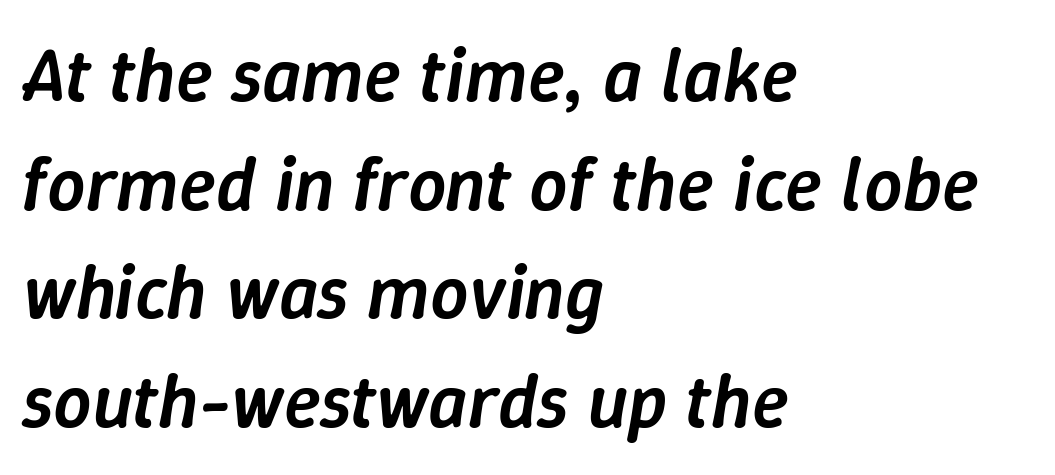
Q: Is the text bold? A: Semi-bold.
Q: Is the text italic (slanted)? A: Yes, it leans right by about 9 degrees.
Q: Is the text underlined? A: No.
Q: How is the paragraph aligned? A: Left-aligned.
Q: Is the spacing between letters normal or unusually wide? A: Normal.
Q: Is the spacing between lines tight, normal or loose? A: Normal.
Q: Width (condensed, normal, or wide)? A: Normal.
Q: Stroke contrast? A: Low.
Q: x-height? A: Medium.
Q: Monospaced? A: No.
